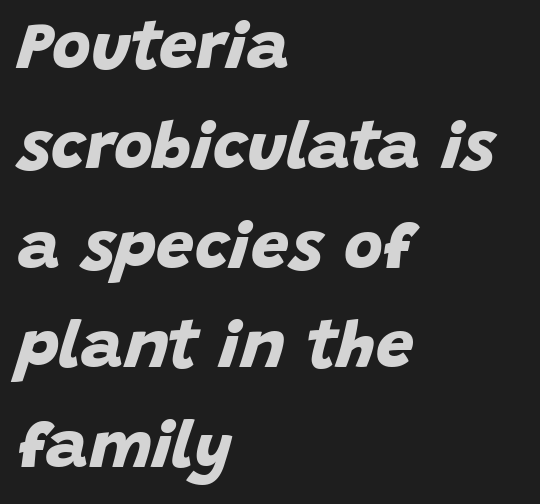
The image shows 67 px bold sans-serif type; set left-aligned, normal line spacing (1.49x), normal letter spacing, not underlined; low stroke contrast and a large x-height.
